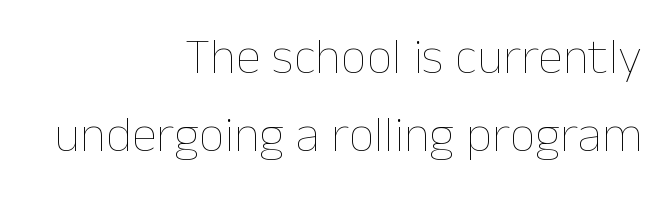
Q: Is the text bold? A: No.
Q: Is the text italic (slanted)? A: No, it is upright.
Q: Is the text underlined? A: No.
Q: How is the paragraph aligned? A: Right-aligned.
Q: Is the spacing between letters normal or unusually wide? A: Normal.
Q: Is the spacing between lines tight, normal or loose? A: Normal.
Q: Width (condensed, normal, or wide)? A: Normal.
Q: Stroke contrast? A: Low.
Q: x-height? A: Medium.
Q: Monospaced? A: No.
